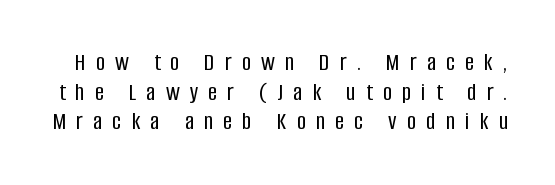
The image shows 25 px text type, upright; set line spacing 1.19x, unusually wide letter spacing (+0.41 em), not underlined.
